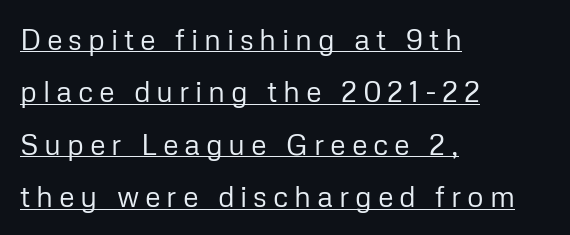
Q: Is the text bold? A: No.
Q: Is the text italic (slanted)? A: No, it is upright.
Q: Is the typeface a serif or a sans-serif typeface? A: Sans-serif.
Q: Is the text underlined? A: Yes.
Q: How is the paragraph aligned? A: Left-aligned.
Q: Is the spacing between letters normal or unusually wide? A: Unusually wide.
Q: Width (condensed, normal, or wide)? A: Normal.
Q: Stroke contrast? A: Low.
Q: x-height? A: Medium.
Q: Monospaced? A: No.
